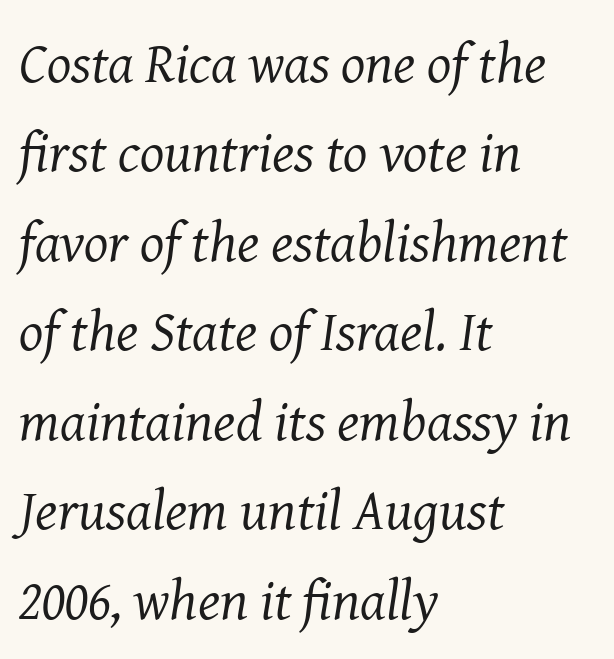
Quick note: interline space is typical. Classification — serif. If you drew a line through each stem, it would be angled. Caption: face not bold, strokes unweighted. The glyphs are unaccompanied by any horizontal stroke below them.
